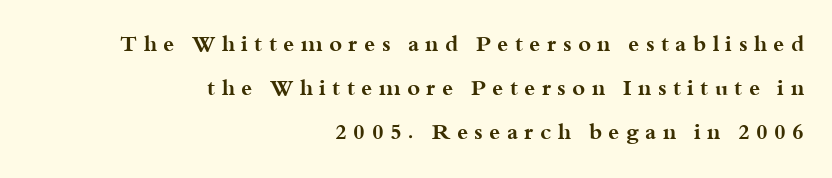
Type without underlining. The lettering stays uniformly vertical, giving the passage a roman look. If you drew a ruler down the right edge, every line would touch it. A dark, heavy texture on the line: the type is bold. Letter spacing: wide.
